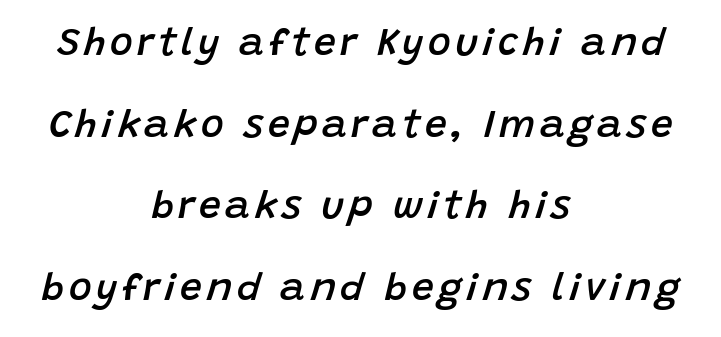
Q: Is the text bold? A: Semi-bold.
Q: Is the text italic (slanted)? A: Yes, it leans right by about 15 degrees.
Q: Is the text underlined? A: No.
Q: How is the paragraph aligned? A: Centered.
Q: Is the spacing between lines tight, normal or loose? A: Loose.
Q: Width (condensed, normal, or wide)? A: Normal.
Q: Stroke contrast? A: Low.
Q: x-height? A: Large.
Q: Monospaced? A: No.
